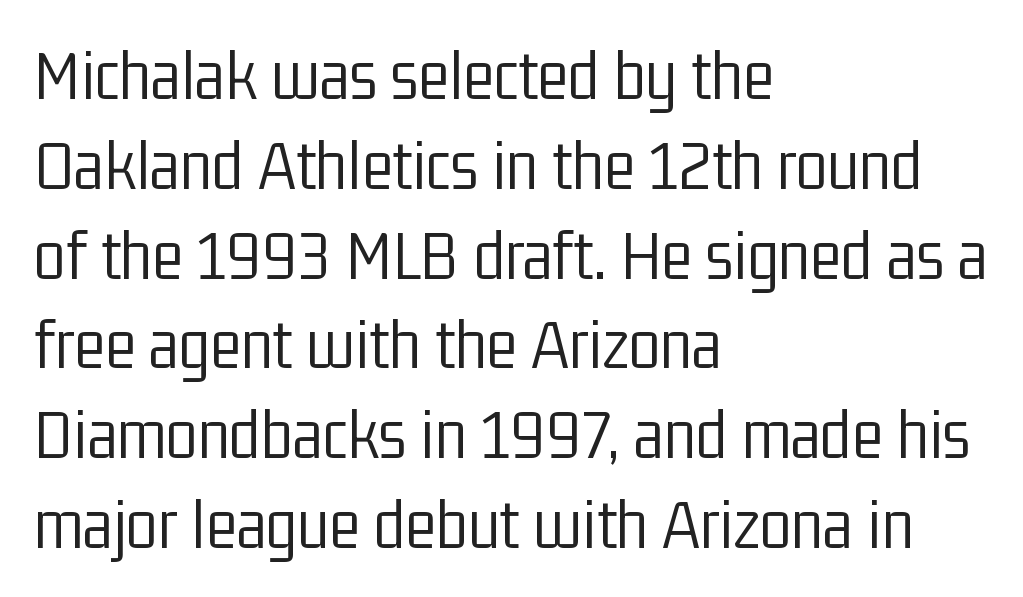
Spacing verdict: proportional, widths tailored to each character. No letter is thick-stroked: the sample isn't bold. Default kerning and tracking; the words read as compact shapes. Nope, no serifs anywhere on these letters. Does the lettering tilt? It doesn't — this is upright.
